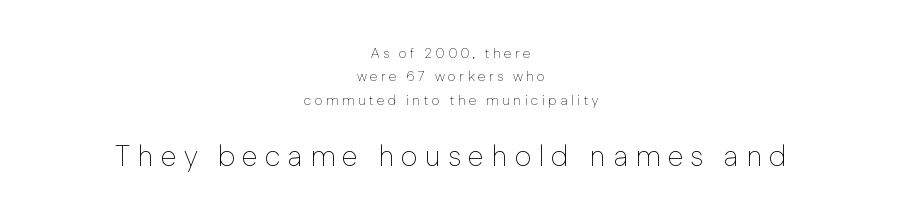
No letter is thick-stroked: the sample isn't bold. Do the characters align in a grid? No, the font is proportional. What kind of face is this? One without serifs — a sans. Honestly, the letter spacing is so wide it's the main thing you notice. In CSS terms this would be text-align: center.
